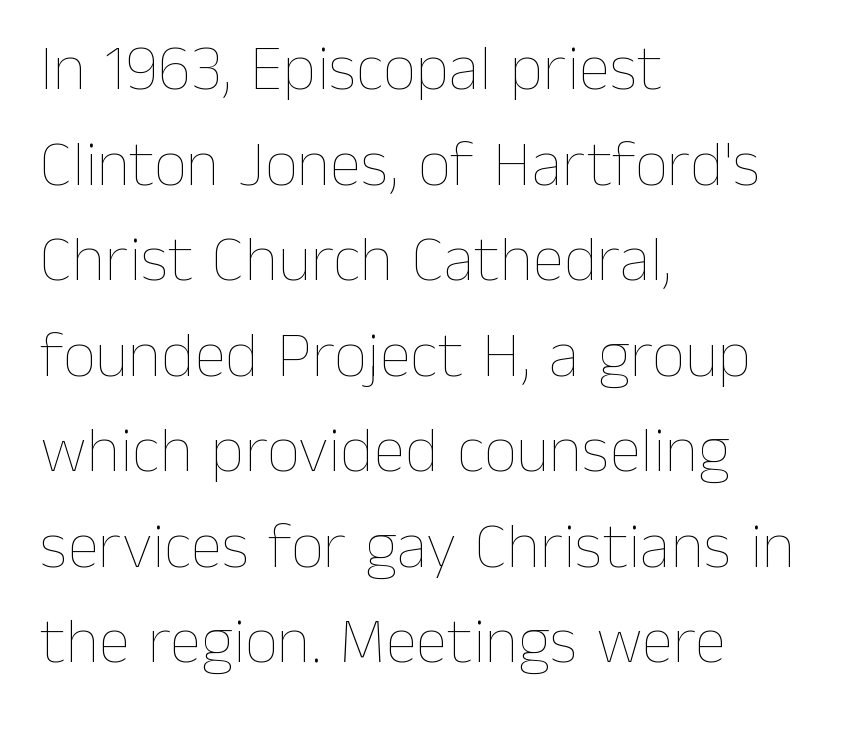
Q: Is the text bold? A: No.
Q: Is the text italic (slanted)? A: No, it is upright.
Q: Is the text underlined? A: No.
Q: How is the paragraph aligned? A: Left-aligned.
Q: Is the spacing between letters normal or unusually wide? A: Normal.
Q: Is the spacing between lines tight, normal or loose? A: Normal.
Q: Width (condensed, normal, or wide)? A: Normal.
Q: Stroke contrast? A: Low.
Q: x-height? A: Medium.
Q: Monospaced? A: No.
